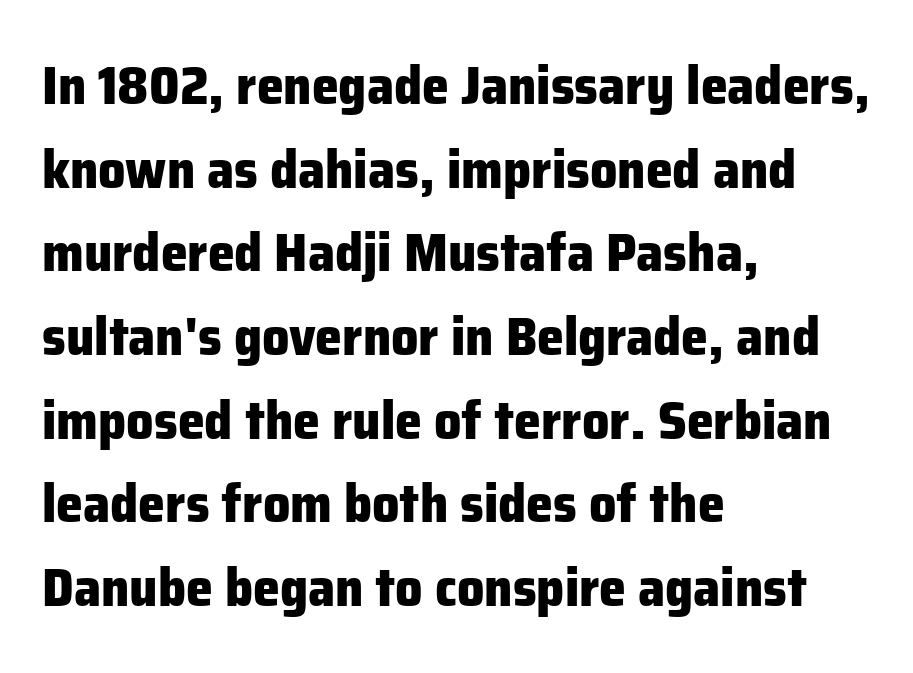
{"serif": "no", "italic": "no", "bold": "yes", "weight": "heavy", "width": "normal", "stroke_contrast": "low", "x_height": "medium", "monospaced": "no", "underline": "no", "align": "left", "line_spacing": "normal", "line_spacing_ratio": 1.55, "letter_spacing": "normal", "letter_spacing_em": 0.0, "glyph_px": 54}
